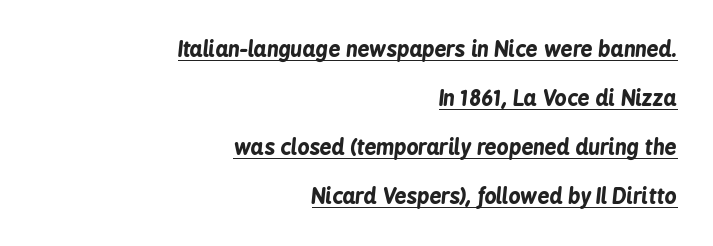
The image shows 21 px bold type, italic (leaning right); set right-aligned, loose line spacing (2.33x), normal letter spacing, underlined.
